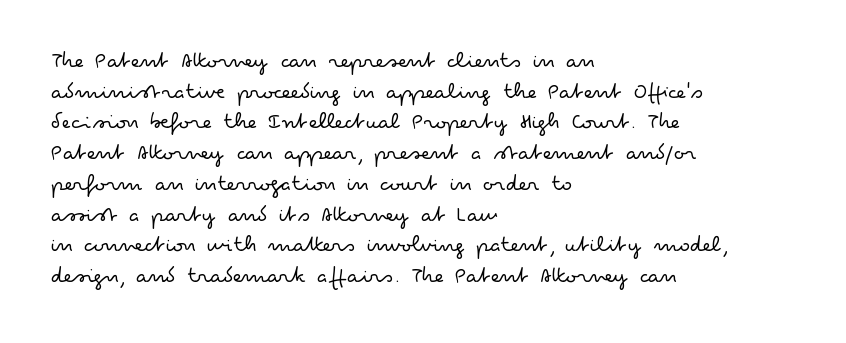
Is the type heavy? It reads as light-to-regular instead. Leftover space on each line is placed entirely after the last word. Characters follow at the spacing the type designer built in. The passage shown stacks its lines at a standard gap.
